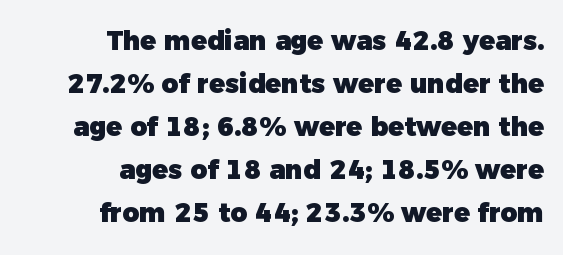
{"bold": "yes", "underline": "no", "align": "right", "line_spacing": "normal", "line_spacing_ratio": 1.65, "letter_spacing": "normal", "letter_spacing_em": 0.0, "glyph_px": 26}
